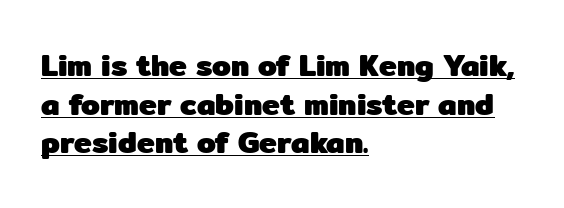
{"serif": "no", "italic": "no", "bold": "yes", "weight": "heavy", "width": "normal", "stroke_contrast": "low", "x_height": "medium", "monospaced": "no", "underline": "yes", "align": "left", "line_spacing": "normal", "line_spacing_ratio": 1.29, "letter_spacing": "normal", "letter_spacing_em": 0.0, "glyph_px": 30}
